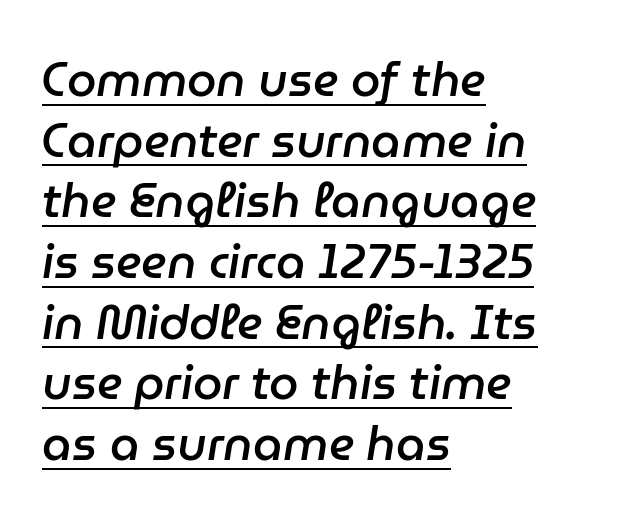
{"italic": "yes", "lean": "right", "slant_degrees": 9, "bold": "semi", "weight": "semibold", "width": "normal", "stroke_contrast": "low", "x_height": "medium", "monospaced": "no", "underline": "yes", "align": "left", "line_spacing": "normal", "line_spacing_ratio": 1.29, "letter_spacing": "normal", "letter_spacing_em": 0.0, "glyph_px": 47}
